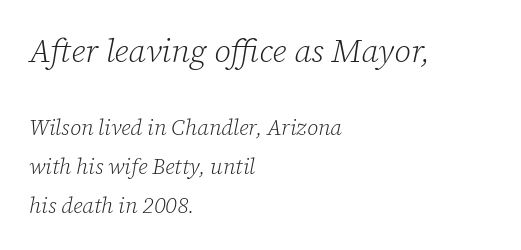
Does extra space separate the letters? No, they use regular spacing. The rag falls on the right side of this text block. A clean baseline with only descenders dipping below it. Examine the stroke ends and you'll spot serifs. The letters are slanted; this is an italic face.
